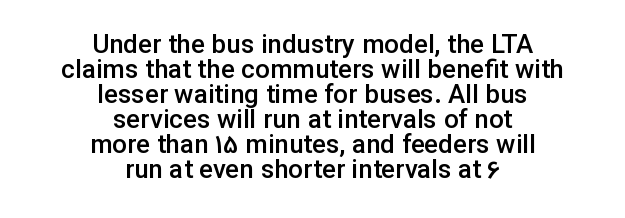
{"italic": "no", "bold": "semi", "underline": "no", "align": "center", "line_spacing": "tight", "line_spacing_ratio": 0.96, "letter_spacing": "normal", "letter_spacing_em": 0.0, "glyph_px": 26}
